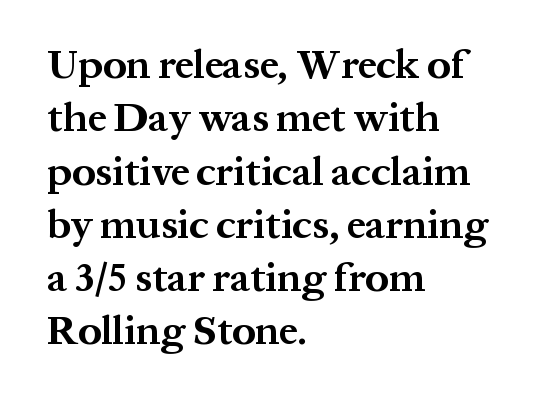
{"serif": "yes", "italic": "no", "bold": "yes", "weight": "bold", "width": "normal", "stroke_contrast": "medium", "x_height": "medium", "monospaced": "no", "underline": "no", "align": "left", "line_spacing": "normal", "line_spacing_ratio": 1.3, "letter_spacing": "normal", "letter_spacing_em": 0.0, "glyph_px": 41}
